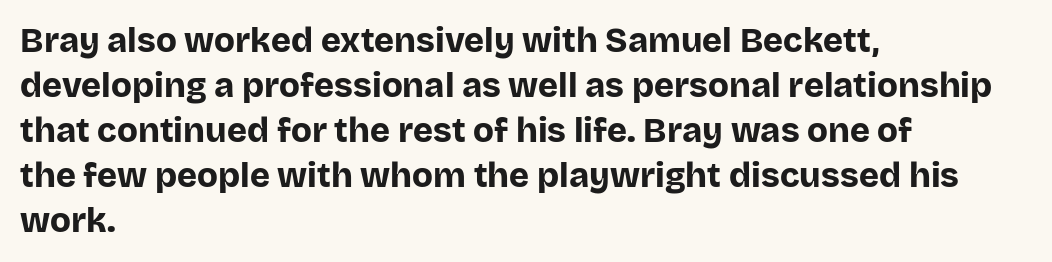
The zone under the glyphs is completely vacant. If you drew a line through each stem, it would be perfectly vertical. Letter spacing: default. Every letter is thick-stroked: bold, no question. The letters carry no serifs — their stems end cleanly without finishing strokes.
